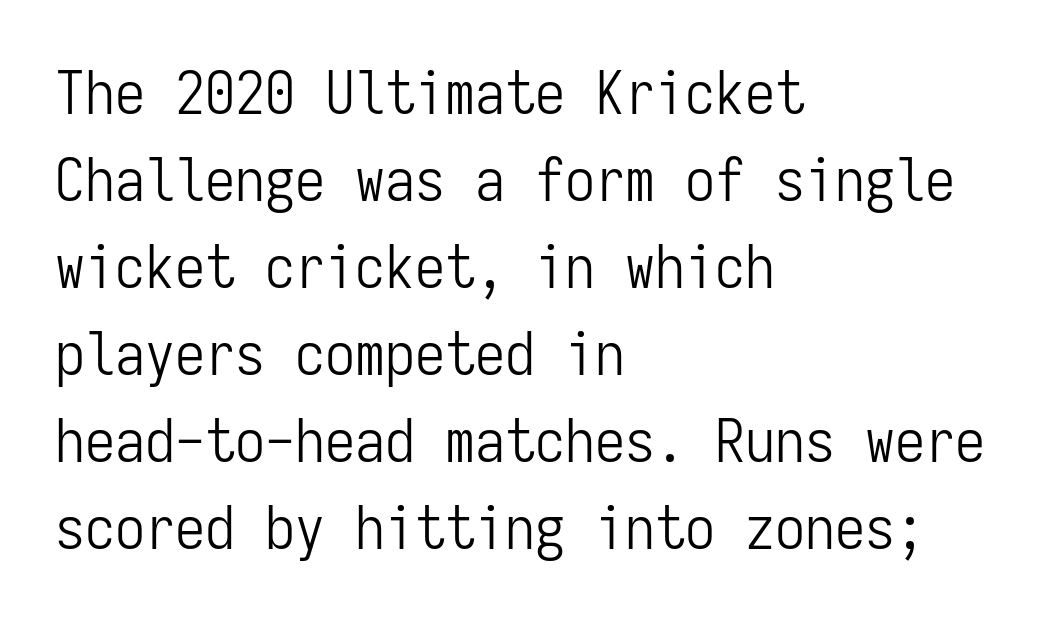
The image shows 60 px light, condensed sans-serif type, upright, monospaced; set left-aligned, normal line spacing (1.45x), normal letter spacing, not underlined; low stroke contrast and a medium x-height.
